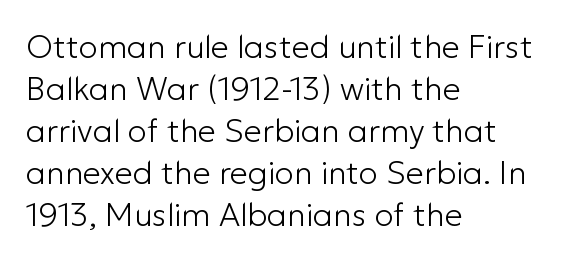
Q: Is the text bold? A: No.
Q: Is the text italic (slanted)? A: No, it is upright.
Q: Is the typeface a serif or a sans-serif typeface? A: Sans-serif.
Q: Is the text underlined? A: No.
Q: How is the paragraph aligned? A: Left-aligned.
Q: Is the spacing between letters normal or unusually wide? A: Normal.
Q: Is the spacing between lines tight, normal or loose? A: Normal.
Q: Width (condensed, normal, or wide)? A: Normal.
Q: Stroke contrast? A: Low.
Q: x-height? A: Medium.
Q: Monospaced? A: No.
